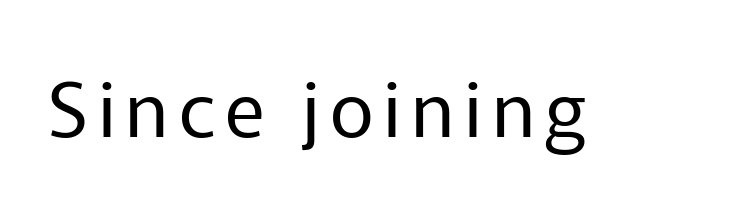
Stem width sits at or under what a default text font uses. The passage shown is typeset with a sans-serif family. The words here are not underlined. This is roman type, the default non-slanted kind.
